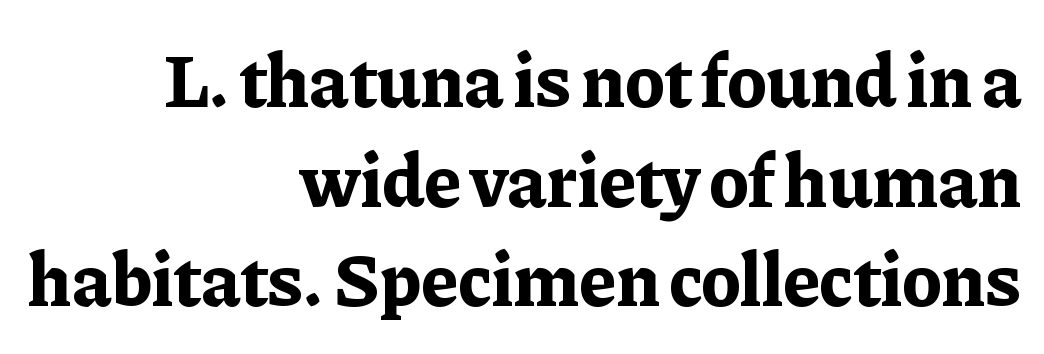
Q: Is the text bold? A: Yes.
Q: Is the text italic (slanted)? A: No, it is upright.
Q: Is the typeface a serif or a sans-serif typeface? A: Serif.
Q: Is the text underlined? A: No.
Q: How is the paragraph aligned? A: Right-aligned.
Q: Is the spacing between letters normal or unusually wide? A: Normal.
Q: Is the spacing between lines tight, normal or loose? A: Normal.
Q: Width (condensed, normal, or wide)? A: Normal.
Q: Stroke contrast? A: Low.
Q: x-height? A: Medium.
Q: Monospaced? A: No.
